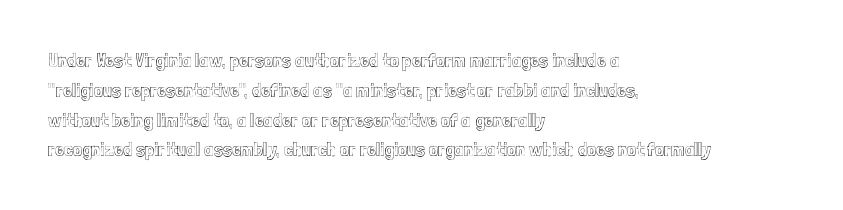
Q: Is the text italic (slanted)? A: No, it is upright.
Q: Is the text underlined? A: No.
Q: How is the paragraph aligned? A: Left-aligned.
Q: Is the spacing between letters normal or unusually wide? A: Normal.
Q: Is the spacing between lines tight, normal or loose? A: Normal.
